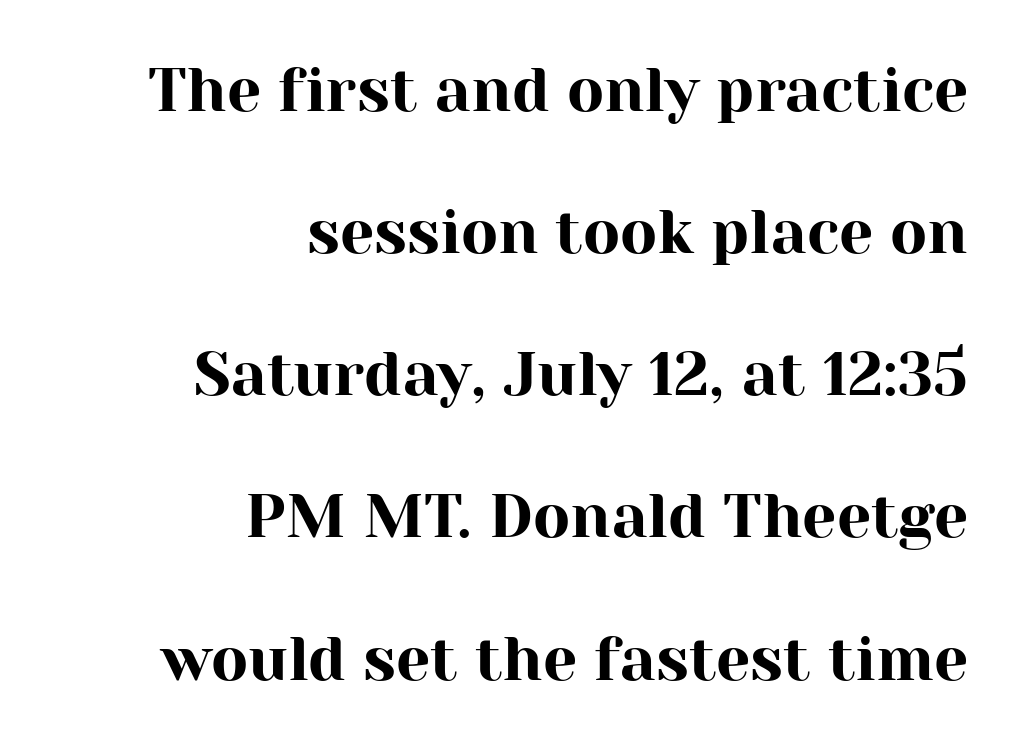
Q: Is the text italic (slanted)? A: No, it is upright.
Q: Is the typeface a serif or a sans-serif typeface? A: Serif.
Q: Is the text underlined? A: No.
Q: How is the paragraph aligned? A: Right-aligned.
Q: Is the spacing between letters normal or unusually wide? A: Normal.
Q: Is the spacing between lines tight, normal or loose? A: Loose.
Q: Width (condensed, normal, or wide)? A: Normal.
Q: Stroke contrast? A: High.
Q: x-height? A: Medium.
Q: Monospaced? A: No.
